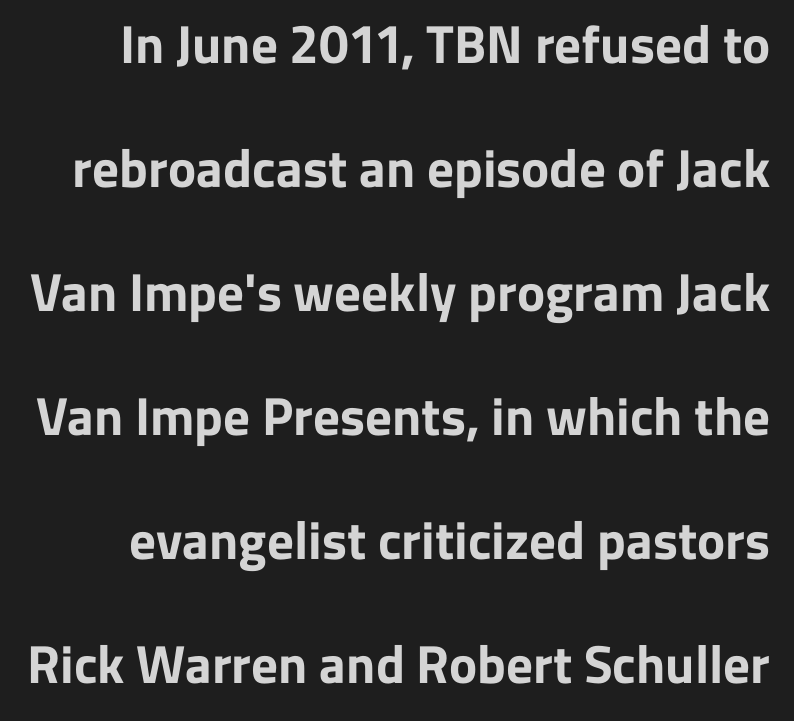
Letter spacing: default. A roman cut, with each character standing at attention. The font family rendered here belongs to the sans-serif group. Character widths vary here, with narrow letters taking less room than wide ones. Interline gaps are noticeably wide in this sample. Descenders are the only things crossing below the line.
